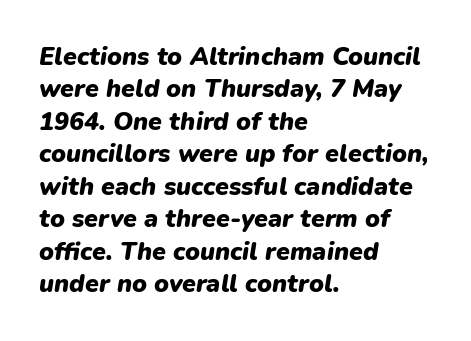
Plain, unruled lines of type. Each new line begins a customary step beneath the previous one. The setting favours the left margin, as ordinary paragraphs usually do. The glyphs have the mass of a bold cut.
